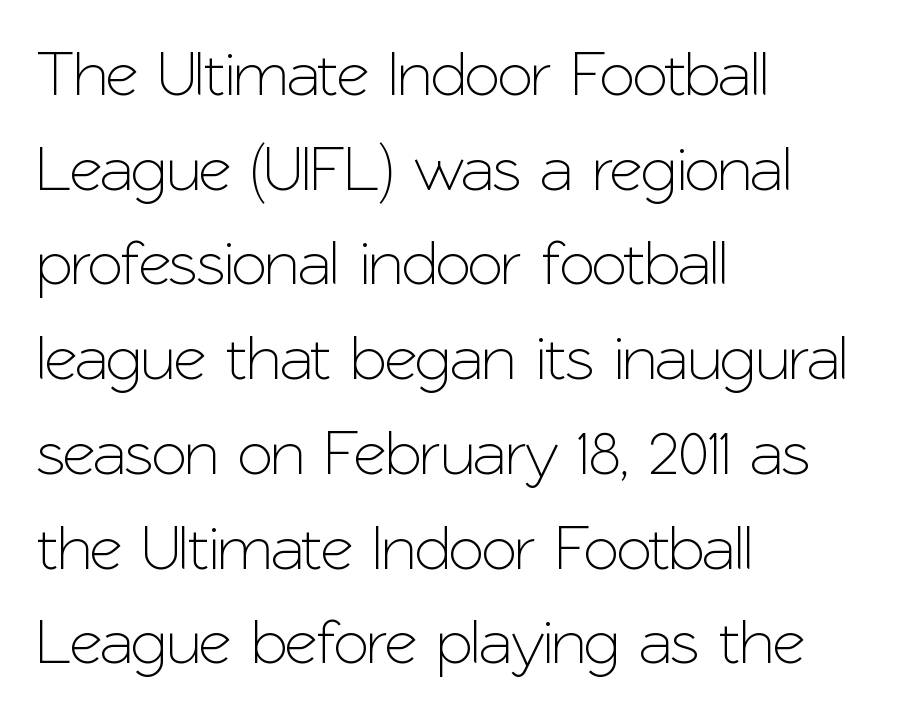
{"serif": "no", "italic": "no", "width": "normal", "stroke_contrast": "low", "x_height": "medium", "monospaced": "no", "underline": "no", "align": "left", "line_spacing": "normal", "line_spacing_ratio": 1.48, "letter_spacing": "normal", "letter_spacing_em": 0.0, "glyph_px": 64}
